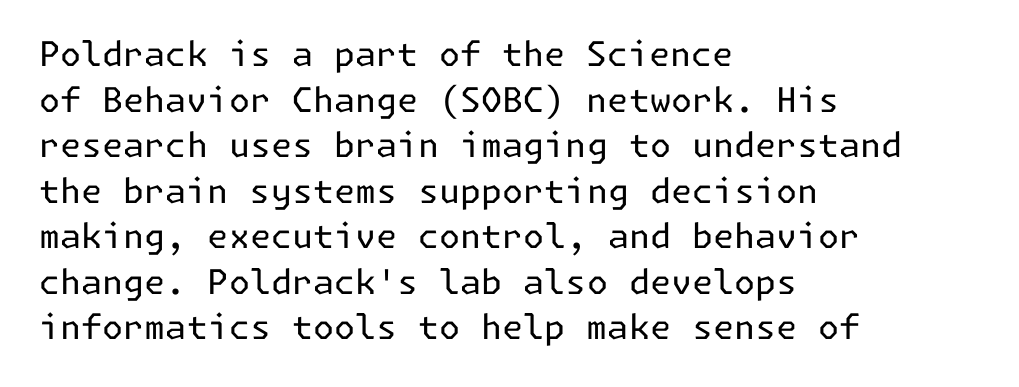
Q: Is the text bold? A: No.
Q: Is the text italic (slanted)? A: No, it is upright.
Q: Is the typeface a serif or a sans-serif typeface? A: Sans-serif.
Q: Is the text underlined? A: No.
Q: How is the paragraph aligned? A: Left-aligned.
Q: Is the spacing between letters normal or unusually wide? A: Normal.
Q: Is the spacing between lines tight, normal or loose? A: Normal.
Q: Width (condensed, normal, or wide)? A: Normal.
Q: Stroke contrast? A: Low.
Q: x-height? A: Medium.
